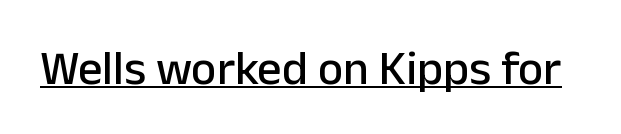
The axis of the letterforms is exactly vertical. A typesetter would call this proportional, since set widths differ per character. Each line of the rendering has a horizontal stroke beneath the glyphs. To sum up the face: it is a sans, with no serifs.
